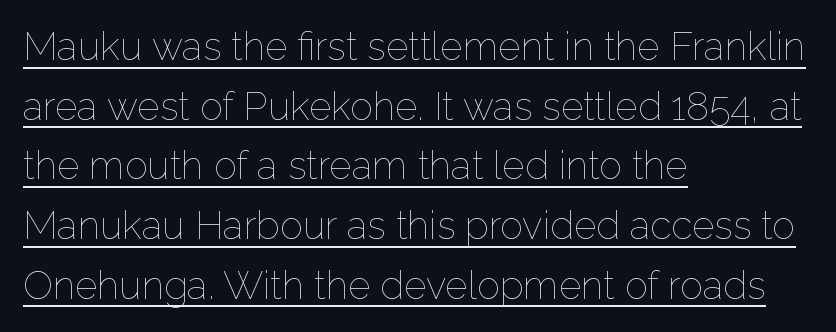
The string is rendered with underlining switched on. A light-to-regular cut is what we see here. Tracking value appears to be zero — textbook default spacing. The rows are spaced the way most documents space them. All the whitespace from short lines collects on the right. Vertical strokes here are truly vertical.
